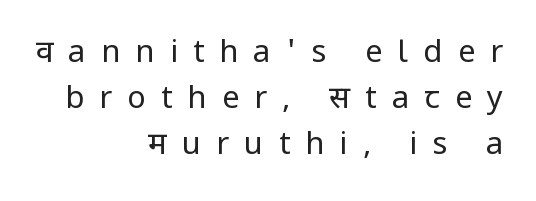
Casual observation: everything's shoved over to the right. Regarding leading, the lines here are spaced in the standard way. I'd call this a sans setting — the letters go barefoot. Is the letter spacing exaggerated? Yes — the characters are pushed far apart.
